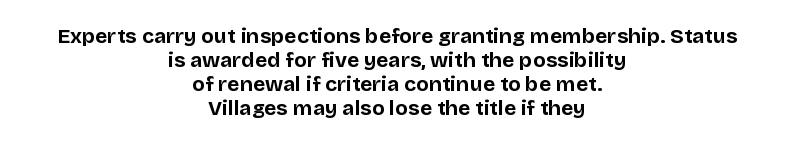
Q: Is the text bold? A: Yes.
Q: Is the text italic (slanted)? A: No, it is upright.
Q: Is the text underlined? A: No.
Q: How is the paragraph aligned? A: Centered.
Q: Is the spacing between letters normal or unusually wide? A: Normal.
Q: Is the spacing between lines tight, normal or loose? A: Tight.
